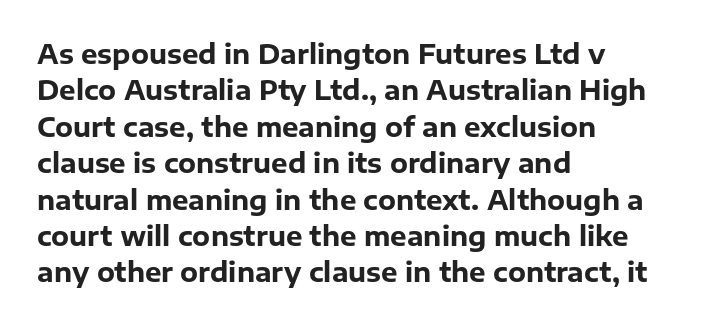
The image shows 26 px bold type, upright; set left-aligned, normal line spacing (1.4x), normal letter spacing, not underlined.
